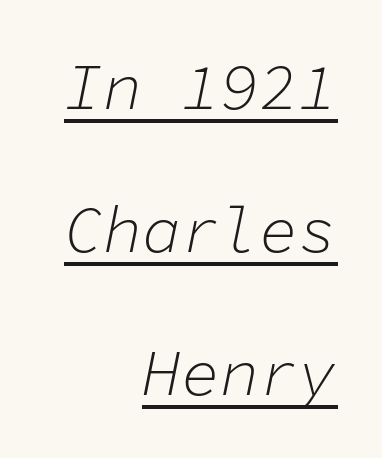
Q: Is the text bold? A: No.
Q: Is the text italic (slanted)? A: Yes, it leans right by about 11 degrees.
Q: Is the text underlined? A: Yes.
Q: How is the paragraph aligned? A: Right-aligned.
Q: Is the spacing between letters normal or unusually wide? A: Normal.
Q: Is the spacing between lines tight, normal or loose? A: Loose.
Q: Width (condensed, normal, or wide)? A: Normal.
Q: Stroke contrast? A: Low.
Q: x-height? A: Medium.
Q: Monospaced? A: Yes.
